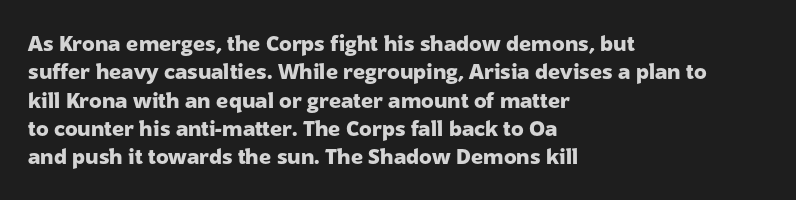
The lines in this sample share a left origin and differ only in where they stop. The block of text has a typical density, with ordinary space between rows. Posture: upright roman. The characters look thick and weighty, a clear bold. Letters rest on an invisible, unmarked baseline. There is no visible air inserted between adjacent glyphs.
